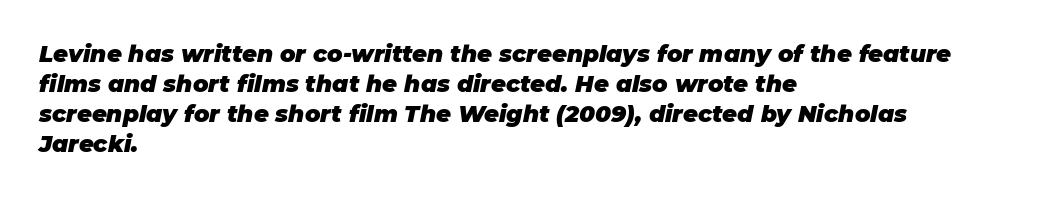
The image shows 23 px bold type, italic (leaning right); set left-aligned, normal line spacing (1.31x), normal letter spacing, not underlined.
